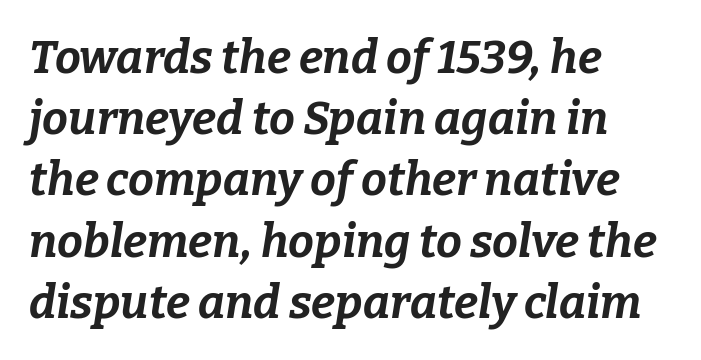
The image shows 46 px bold type, italic (leaning right); set left-aligned, normal line spacing (1.33x), normal letter spacing, not underlined; low stroke contrast and a medium x-height.
